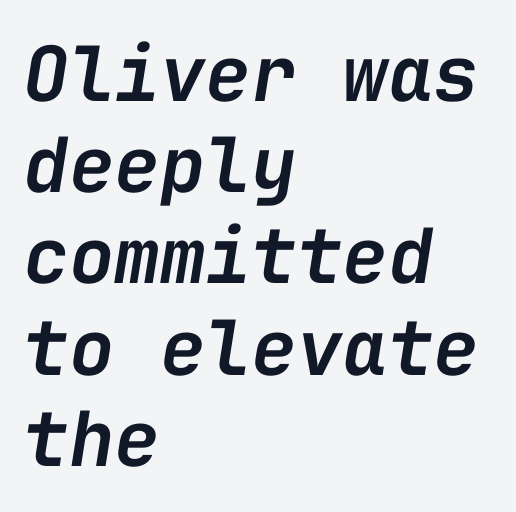
{"italic": "yes", "lean": "right", "slant_degrees": 9, "bold": "semi", "weight": "semibold", "width": "normal", "stroke_contrast": "low", "x_height": "medium", "monospaced": "yes", "underline": "no", "align": "left", "line_spacing_ratio": 1.2, "letter_spacing": "normal", "letter_spacing_em": 0.0, "glyph_px": 76}
